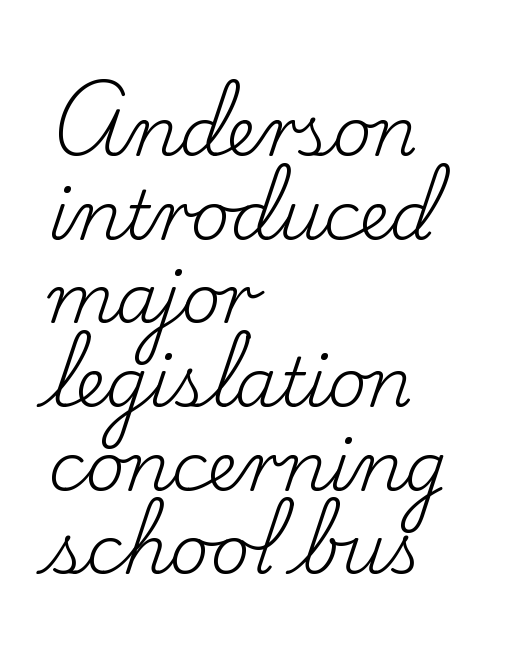
The image shows 68 px regular-weight serif type; set left-aligned, line spacing 1.23x, normal letter spacing, not underlined; low stroke contrast and a small x-height.
